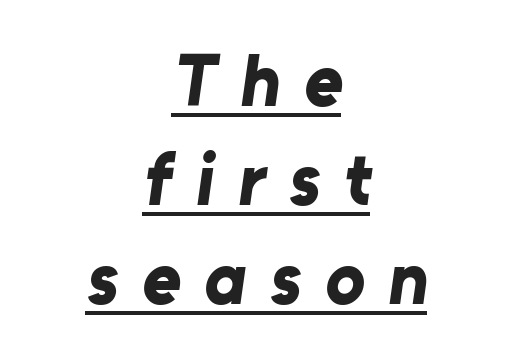
Q: Is the text bold? A: Yes.
Q: Is the typeface a serif or a sans-serif typeface? A: Sans-serif.
Q: Is the text underlined? A: Yes.
Q: How is the paragraph aligned? A: Centered.
Q: Is the spacing between letters normal or unusually wide? A: Unusually wide.
Q: Is the spacing between lines tight, normal or loose? A: Normal.
Q: Width (condensed, normal, or wide)? A: Normal.
Q: Stroke contrast? A: Low.
Q: x-height? A: Medium.
Q: Monospaced? A: No.
